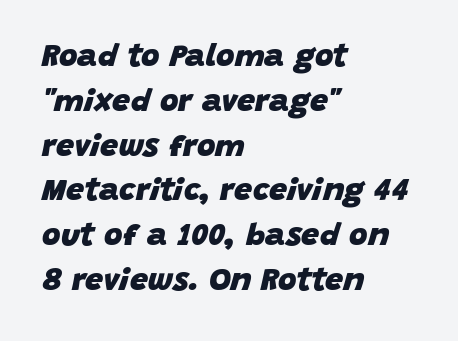
Q: Is the text bold? A: Yes.
Q: Is the text italic (slanted)? A: Yes, it leans right by about 15 degrees.
Q: Is the text underlined? A: No.
Q: How is the paragraph aligned? A: Left-aligned.
Q: Is the spacing between letters normal or unusually wide? A: Normal.
Q: Is the spacing between lines tight, normal or loose? A: Normal.
Q: Width (condensed, normal, or wide)? A: Normal.
Q: Stroke contrast? A: Low.
Q: x-height? A: Large.
Q: Monospaced? A: No.
